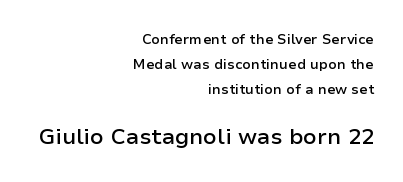
{"italic": "no", "bold": "semi", "underline": "no", "align": "right", "line_spacing_ratio": 1.78, "letter_spacing": "normal", "letter_spacing_em": 0.0, "larger_block": "second", "size_ratio": 1.57, "glyph_px": 22}
